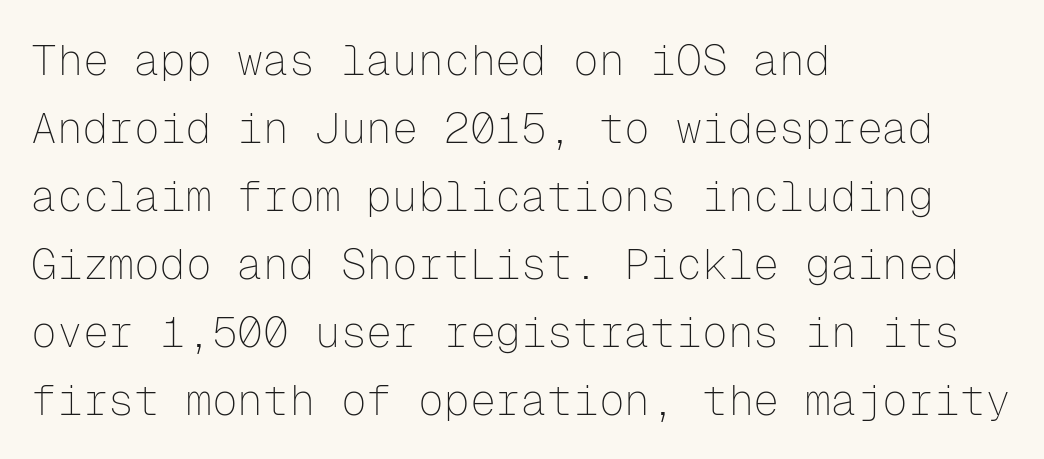
{"serif": "no", "italic": "no", "bold": "no", "weight": "thin", "width": "normal", "stroke_contrast": "low", "x_height": "medium", "monospaced": "yes", "underline": "no", "align": "left", "line_spacing": "normal", "line_spacing_ratio": 1.58, "letter_spacing": "normal", "letter_spacing_em": 0.0, "glyph_px": 43}
